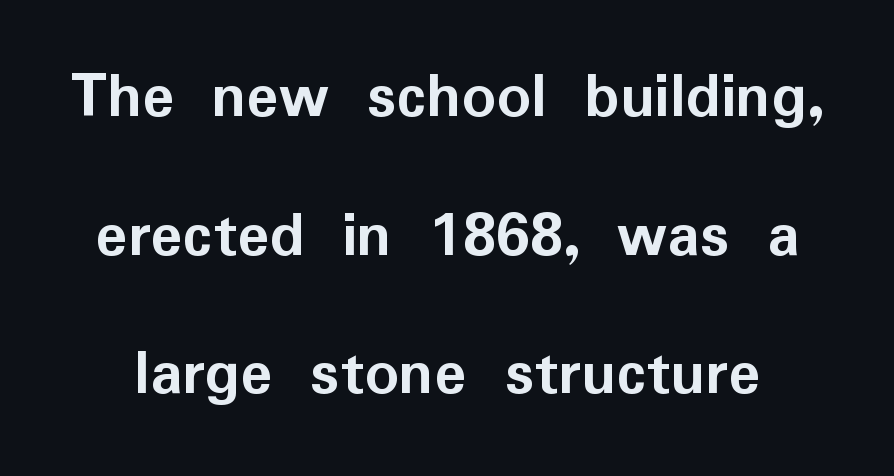
{"serif": "no", "italic": "no", "bold": "yes", "weight": "semibold", "width": "normal", "stroke_contrast": "low", "x_height": "medium", "monospaced": "no", "underline": "no", "line_spacing": "loose", "line_spacing_ratio": 2.07, "letter_spacing": "normal", "letter_spacing_em": 0.0, "glyph_px": 67}
